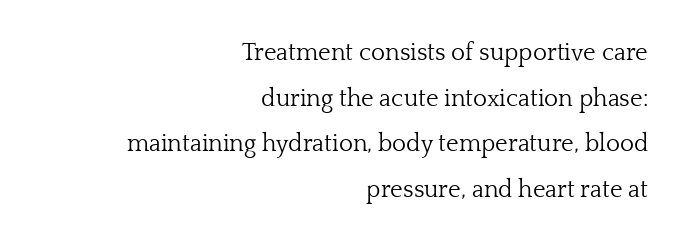
{"italic": "no", "bold": "no", "underline": "no", "align": "right", "line_spacing": "loose", "line_spacing_ratio": 1.9, "letter_spacing": "normal", "letter_spacing_em": 0.0, "glyph_px": 24}
